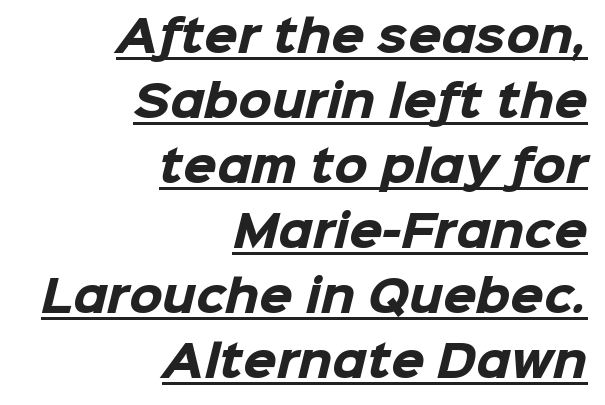
{"serif": "no", "bold": "yes", "weight": "heavy", "width": "normal", "stroke_contrast": "low", "x_height": "medium", "monospaced": "no", "underline": "yes", "align": "right", "line_spacing": "normal", "line_spacing_ratio": 1.51, "letter_spacing": "normal", "letter_spacing_em": 0.0, "glyph_px": 43}
